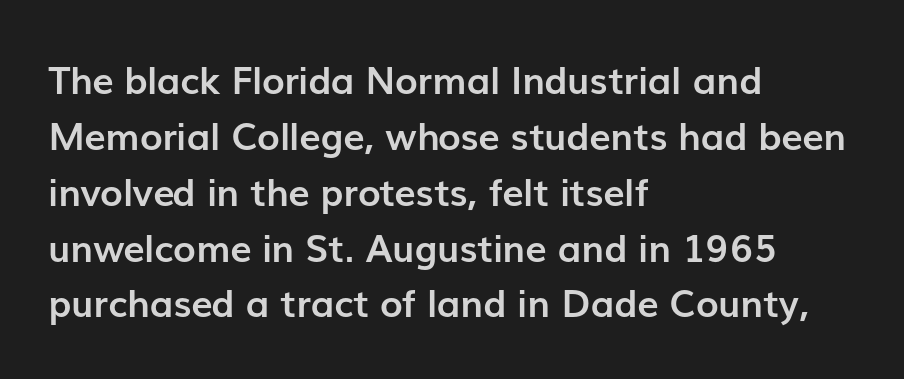
The image shows 38 px semibold sans-serif type, upright; set left-aligned, normal line spacing (1.47x), normal letter spacing, not underlined; low stroke contrast and a medium x-height.
